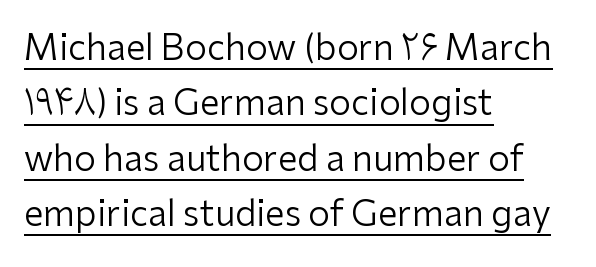
The image shows 35 px regular-weight sans-serif type, upright; set left-aligned, normal line spacing (1.58x), normal letter spacing, underlined; low stroke contrast and a medium x-height.
